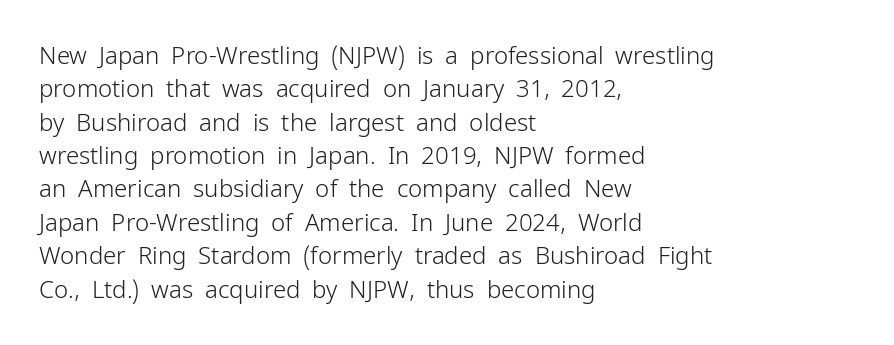
The letterforms sit at book weight or below. Posture: straight, roman, zero tilt. Tracking value appears to be zero — textbook default spacing. The passage shown stacks its lines at a standard gap. Is the block centered? No — it sits flush against the left margin. The foot of each line stays bare and open.
